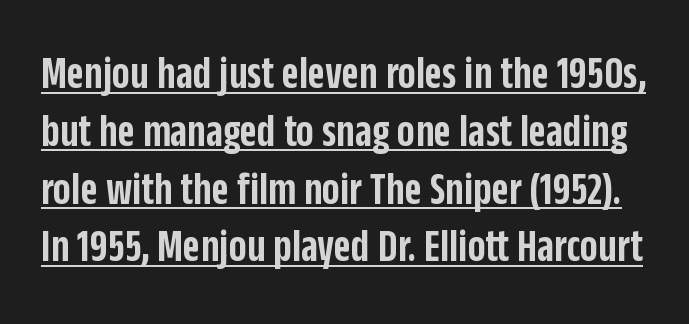
The rendered words wear a rule along their underside. The horizontal fit of the characters is conventional and even. Varying glyph widths throughout — classic text-font behaviour. The letters stand upright; this is a roman face.
